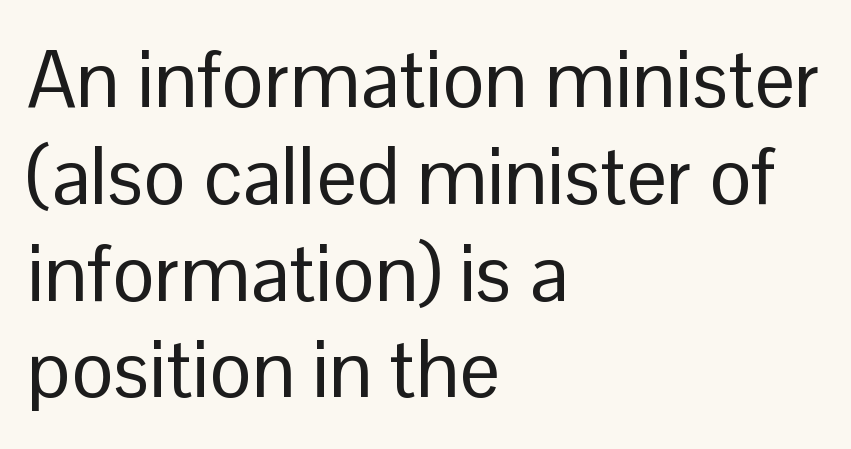
The image shows 80 px regular-weight sans-serif type, upright; set left-aligned, line spacing 1.21x, normal letter spacing, not underlined; low stroke contrast and a medium x-height.
